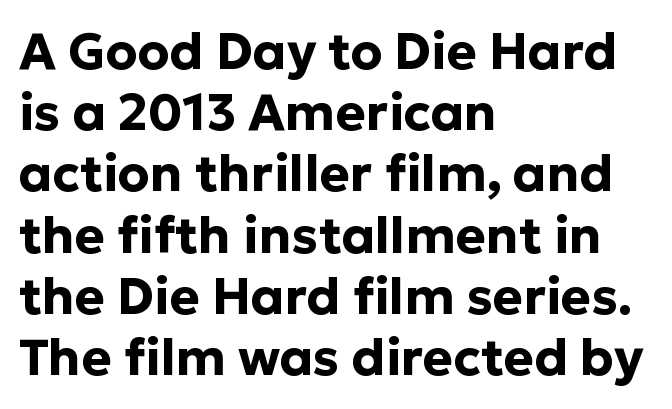
A bare baseline throughout the passage. Tracking here is standard; glyphs follow each other at the usual distance. Think of a printed novel: that variable character pitch is what you see here. Is there any slant? The stems are plumb.
